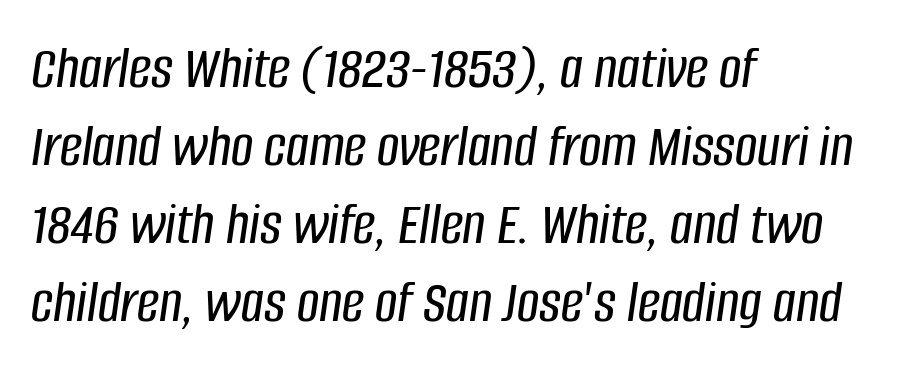
Is the block centered? No — it sits flush against the left margin. Here the designer chose a conventional face with non-uniform glyph widths. Decoration check: the copy has no underline. Words appear dense and cohesive because spacing is normal. If you drew a line through each stem, it would be angled. Evenly set lines give the paragraph a standard silhouette.
